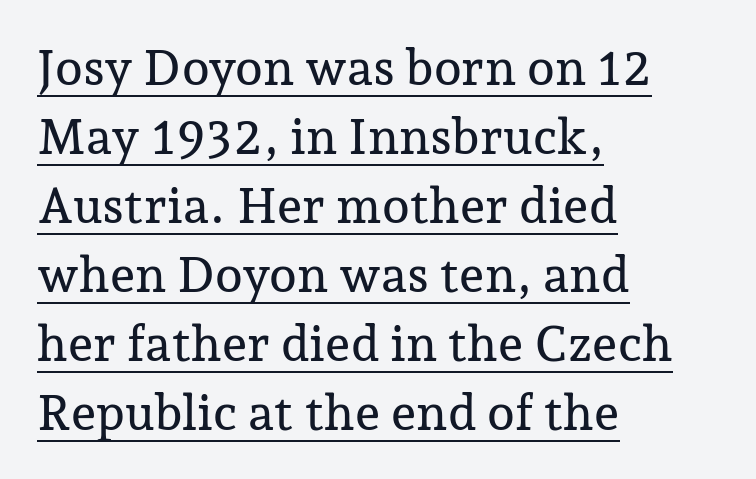
{"serif": "yes", "italic": "no", "width": "normal", "stroke_contrast": "low", "x_height": "medium", "monospaced": "no", "underline": "yes", "align": "left", "line_spacing": "normal", "line_spacing_ratio": 1.38, "letter_spacing": "normal", "letter_spacing_em": 0.0, "glyph_px": 50}
